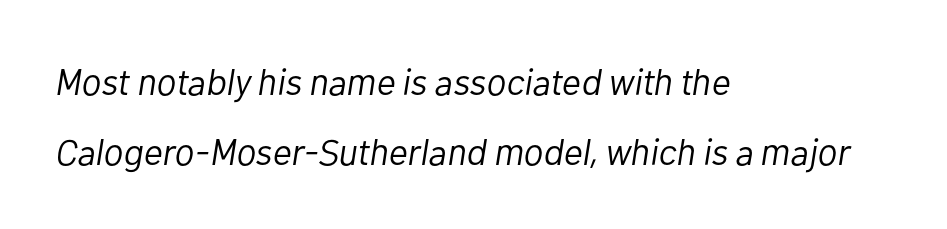
{"italic": "yes", "lean": "right", "slant_degrees": 10, "bold": "no", "weight": "light", "width": "normal", "stroke_contrast": "low", "x_height": "medium", "monospaced": "no", "underline": "no", "align": "left", "line_spacing_ratio": 1.89, "letter_spacing": "normal", "letter_spacing_em": 0.0, "glyph_px": 37}
